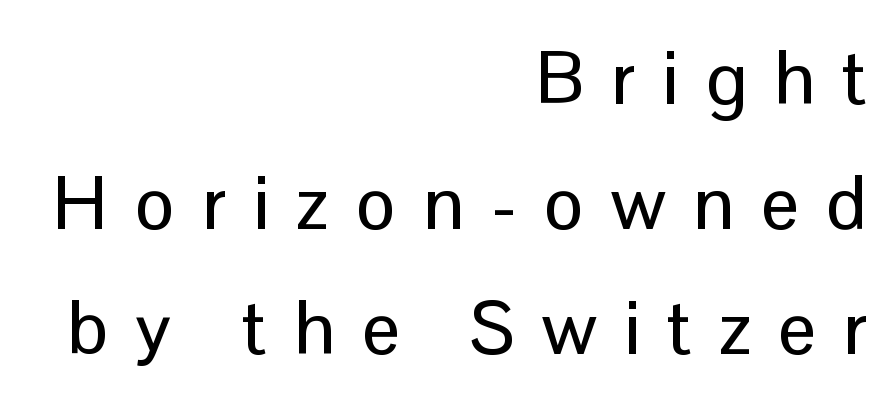
The image shows 75 px sans-serif type, upright; set right-aligned, normal line spacing (1.67x), unusually wide letter spacing (+0.36 em), not underlined; low stroke contrast and a medium x-height.
